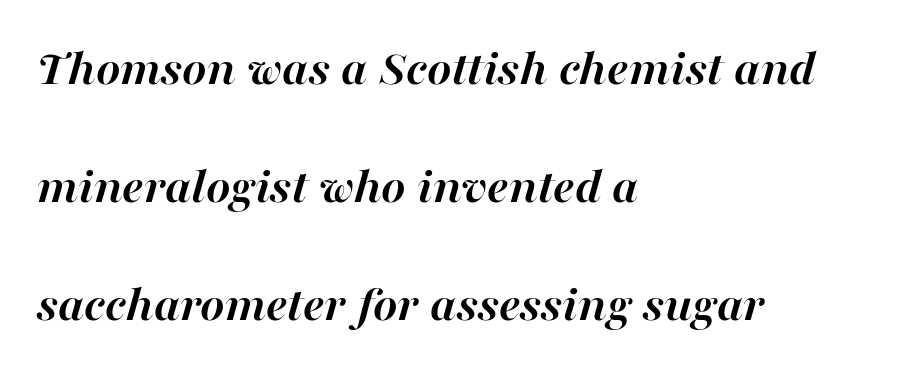
The image shows 52 px semibold type, italic (leaning right); set left-aligned, loose line spacing (2.27x), normal letter spacing, not underlined; high stroke contrast and a medium x-height.
